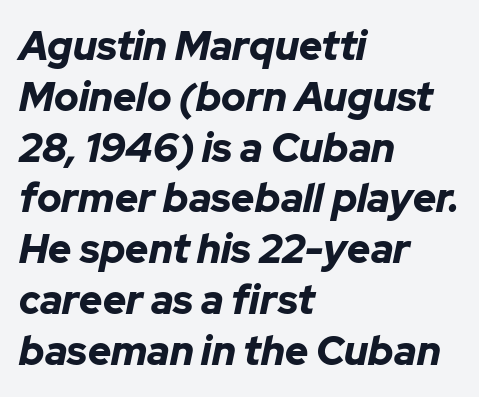
A normal amount of white space separates one row of letters from the next. Summary of weight: heavy, a full bold. No extra tracking has been applied to these lines. Does the copy run flush right? No — it runs flush left. The axis of the letterforms is tilted away from vertical.
